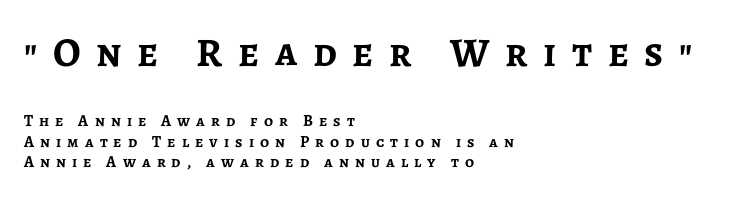
The area under the type is left untouched. The earlier block is typeset at a bigger size than the later block. Proportional: the letters do not fall into vertical columns. Tracking here is generous; glyphs stand well apart from one another. Strokes here are thick enough to call this a true bold. The characters display no serif detailing; their extremities are plain.
